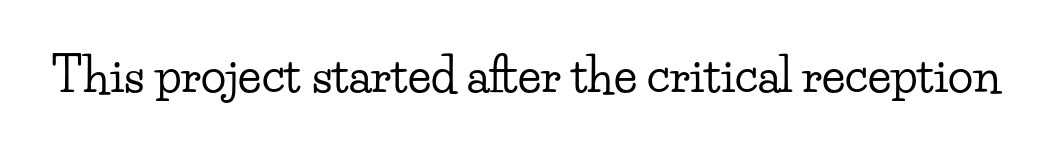
{"serif": "yes", "italic": "no", "width": "wide", "stroke_contrast": "low", "x_height": "small", "monospaced": "no", "underline": "no", "letter_spacing": "normal", "letter_spacing_em": 0.0, "glyph_px": 47}
